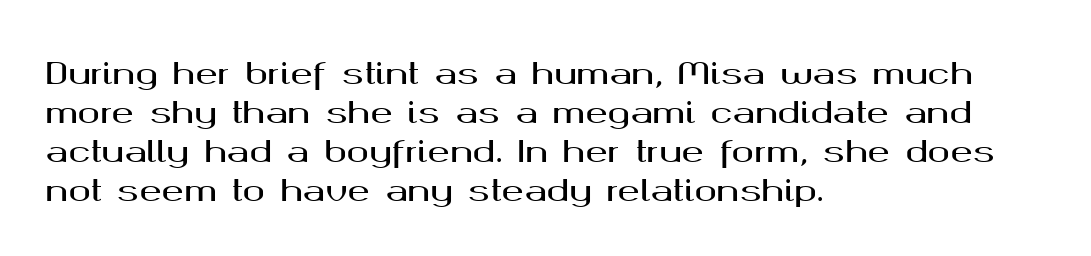
{"serif": "no", "italic": "no", "width": "wide", "stroke_contrast": "medium", "x_height": "medium", "monospaced": "no", "underline": "no", "align": "left", "line_spacing": "normal", "line_spacing_ratio": 1.3, "letter_spacing": "normal", "letter_spacing_em": 0.0, "glyph_px": 30}
